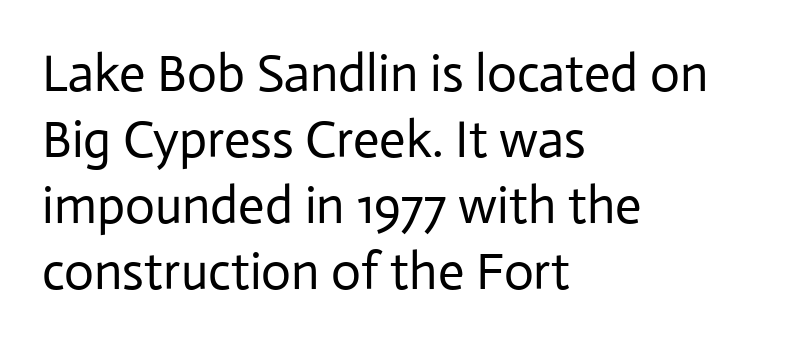
{"serif": "no", "italic": "no", "bold": "no", "weight": "regular", "width": "normal", "stroke_contrast": "low", "x_height": "medium", "monospaced": "no", "underline": "no", "align": "left", "line_spacing": "normal", "line_spacing_ratio": 1.27, "letter_spacing": "normal", "letter_spacing_em": 0.0, "glyph_px": 52}
